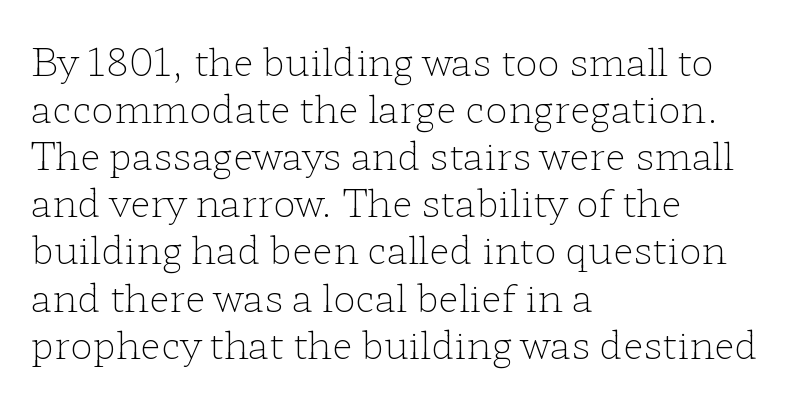
{"serif": "yes", "italic": "no", "bold": "no", "weight": "light", "width": "wide", "stroke_contrast": "low", "x_height": "medium", "monospaced": "no", "underline": "no", "align": "left", "line_spacing_ratio": 1.24, "letter_spacing": "normal", "letter_spacing_em": 0.0, "glyph_px": 38}
